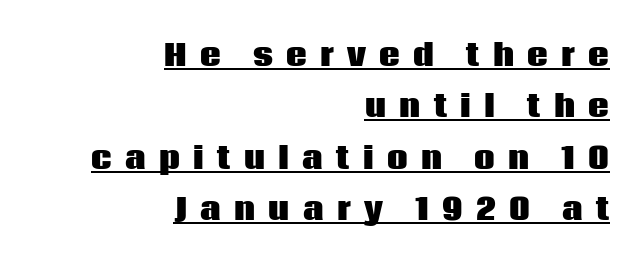
{"serif": "no", "italic": "no", "bold": "yes", "weight": "heavy", "width": "normal", "stroke_contrast": "low", "x_height": "large", "monospaced": "no", "underline": "yes", "align": "right", "line_spacing_ratio": 1.77, "letter_spacing": "wide", "letter_spacing_em": 0.46, "glyph_px": 29}
